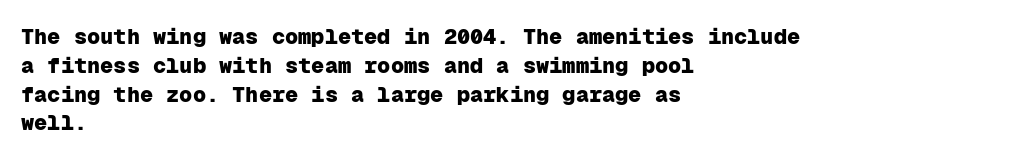
Q: Is the text bold? A: Yes.
Q: Is the text italic (slanted)? A: No, it is upright.
Q: Is the text underlined? A: No.
Q: How is the paragraph aligned? A: Left-aligned.
Q: Is the spacing between letters normal or unusually wide? A: Normal.
Q: Is the spacing between lines tight, normal or loose? A: Normal.
